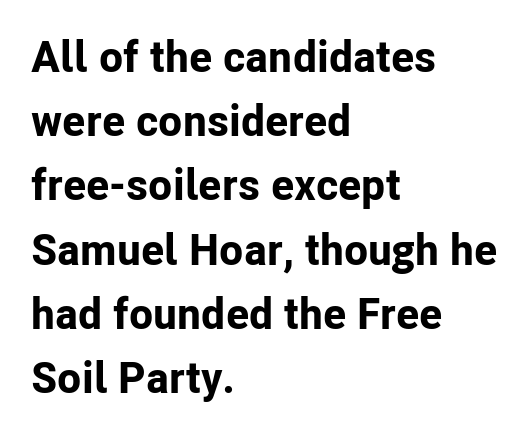
These lines carry a lot of weight — the face is fully bold. These lines sit exactly where default settings would place them. Type without underlining. This is roman type, the default non-slanted kind. Nothing sits at the stroke ends, so this counts as sans-serif. Line beginnings align vertically; line endings do not.
